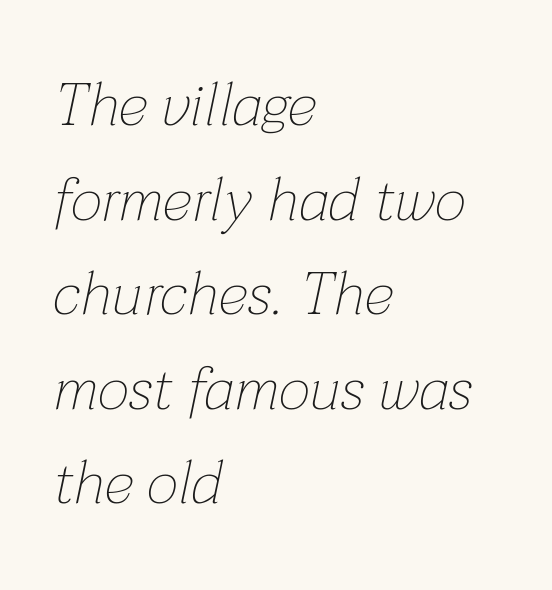
The image shows 61 px thin type, italic (leaning right); set left-aligned, normal line spacing (1.55x), normal letter spacing, not underlined; low stroke contrast and a medium x-height.
